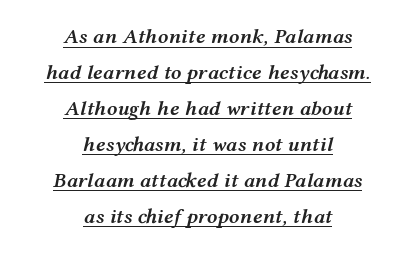
Q: Is the text bold? A: Semi-bold.
Q: Is the text italic (slanted)? A: Yes, it leans right by about 12 degrees.
Q: Is the text underlined? A: Yes.
Q: How is the paragraph aligned? A: Centered.
Q: Is the spacing between letters normal or unusually wide? A: Normal.
